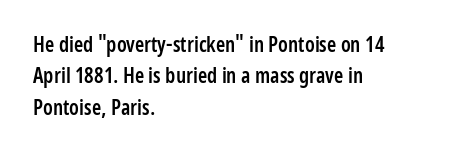
The image shows 21 px text type, upright; set left-aligned, normal line spacing (1.5x), normal letter spacing, not underlined.
